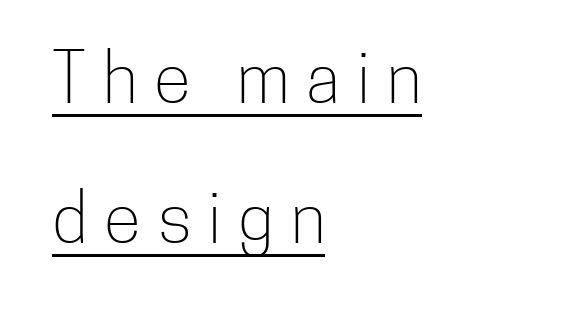
Q: Is the text bold? A: No.
Q: Is the text italic (slanted)? A: No, it is upright.
Q: Is the typeface a serif or a sans-serif typeface? A: Sans-serif.
Q: Is the text underlined? A: Yes.
Q: How is the paragraph aligned? A: Left-aligned.
Q: Is the spacing between letters normal or unusually wide? A: Unusually wide.
Q: Is the spacing between lines tight, normal or loose? A: Loose.
Q: Width (condensed, normal, or wide)? A: Condensed.
Q: Stroke contrast? A: Low.
Q: x-height? A: Medium.
Q: Monospaced? A: No.
